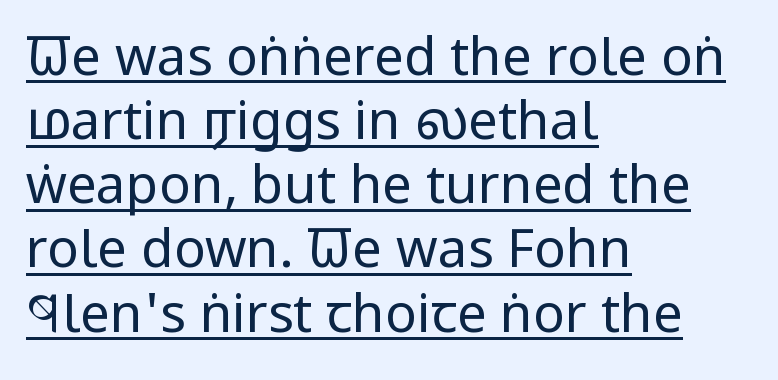
Q: Is the text bold? A: No.
Q: Is the text italic (slanted)? A: No, it is upright.
Q: Is the typeface a serif or a sans-serif typeface? A: Sans-serif.
Q: Is the text underlined? A: Yes.
Q: How is the paragraph aligned? A: Left-aligned.
Q: Is the spacing between letters normal or unusually wide? A: Normal.
Q: Width (condensed, normal, or wide)? A: Condensed.
Q: Stroke contrast? A: Low.
Q: x-height? A: Large.
Q: Monospaced? A: No.
